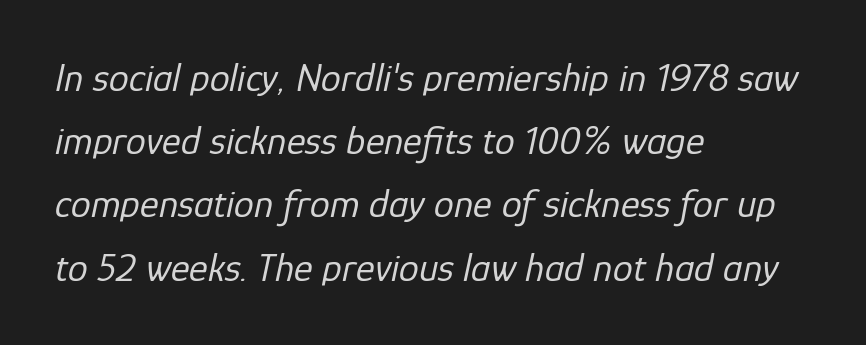
Vertically, the passage feels balanced, rows spaced as you'd expect. Designer's note — italics engaged. Compared with a typical body face, this is equally light or lighter still. Short and long lines alike share a common starting point at left.
